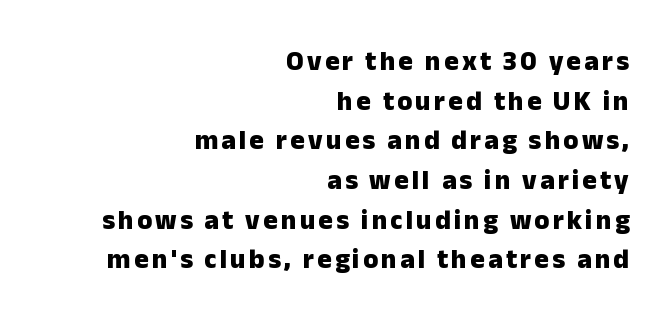
Notice how descenders clear the ascenders below comfortably — that's standard leading. The rag falls on the left side of this text block. Is the type bold? Yes — the strokes are clearly thick and heavy. Only glyphs here, with clear space below each row. Ordinary non-slanted type is in use.
